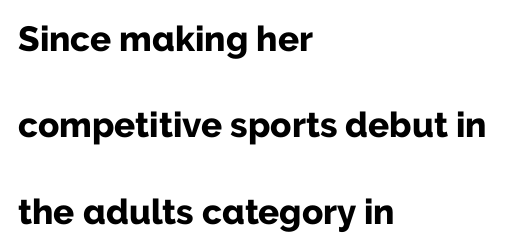
{"serif": "no", "italic": "no", "bold": "yes", "weight": "bold", "width": "normal", "stroke_contrast": "low", "x_height": "medium", "monospaced": "no", "underline": "no", "align": "left", "line_spacing": "loose", "line_spacing_ratio": 2.47, "letter_spacing": "normal", "letter_spacing_em": 0.0, "glyph_px": 35}
